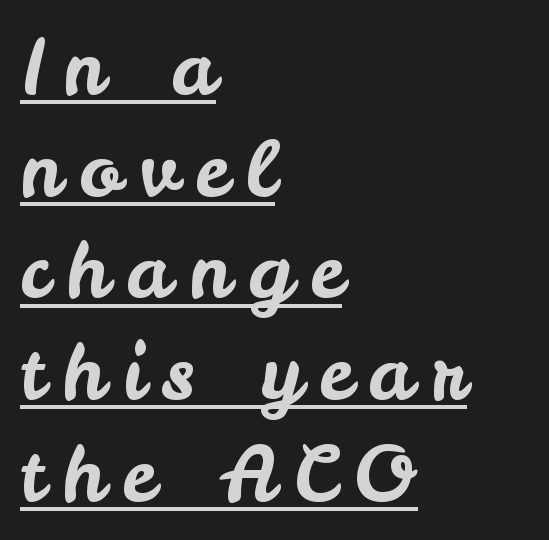
Somebody hit Ctrl+U on this one — the words are underlined. A typesetter would call this proportional, since set widths differ per character. Students, note that the glyphs here are deliberately spaced far apart. The line-height multiplier appears to be the usual default.
